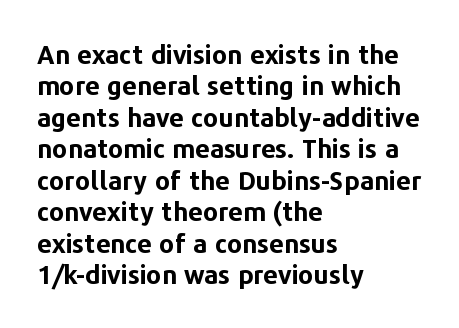
{"italic": "no", "bold": "yes", "underline": "no", "align": "left", "line_spacing_ratio": 1.21, "letter_spacing": "normal", "letter_spacing_em": 0.0, "glyph_px": 26}
